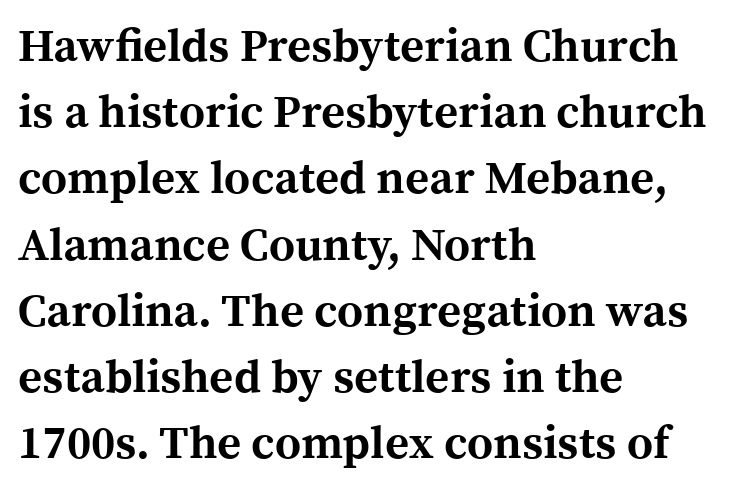
Q: Is the text bold? A: Yes.
Q: Is the text italic (slanted)? A: No, it is upright.
Q: Is the typeface a serif or a sans-serif typeface? A: Serif.
Q: Is the text underlined? A: No.
Q: How is the paragraph aligned? A: Left-aligned.
Q: Is the spacing between letters normal or unusually wide? A: Normal.
Q: Is the spacing between lines tight, normal or loose? A: Normal.
Q: Width (condensed, normal, or wide)? A: Normal.
Q: x-height? A: Medium.
Q: Monospaced? A: No.
